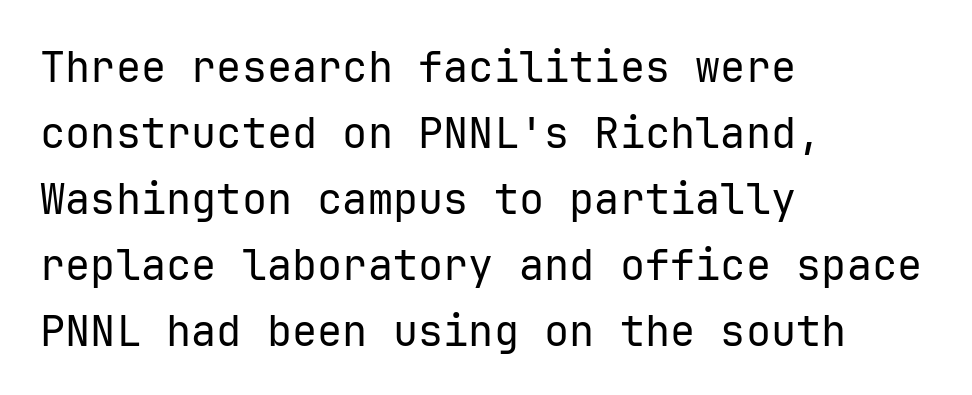
Tall strokes in this sample are plumb rather than angled. The rag falls on the right side of this text block. A normal amount of white space separates one row of letters from the next. The horizontal fit of the characters is conventional and even. Nope, no serifs anywhere on these letters. The typesetting does not lean heavy: it is not bold.
